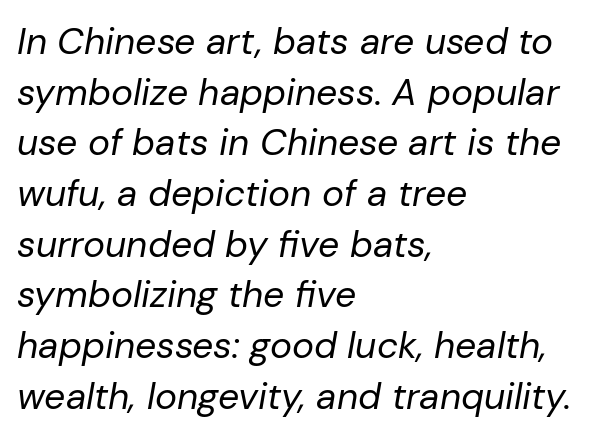
Q: Is the text bold? A: No.
Q: Is the text italic (slanted)? A: Yes, it leans right by about 10 degrees.
Q: Is the text underlined? A: No.
Q: How is the paragraph aligned? A: Left-aligned.
Q: Is the spacing between letters normal or unusually wide? A: Normal.
Q: Is the spacing between lines tight, normal or loose? A: Normal.
Q: Width (condensed, normal, or wide)? A: Normal.
Q: Stroke contrast? A: Low.
Q: x-height? A: Medium.
Q: Monospaced? A: No.
